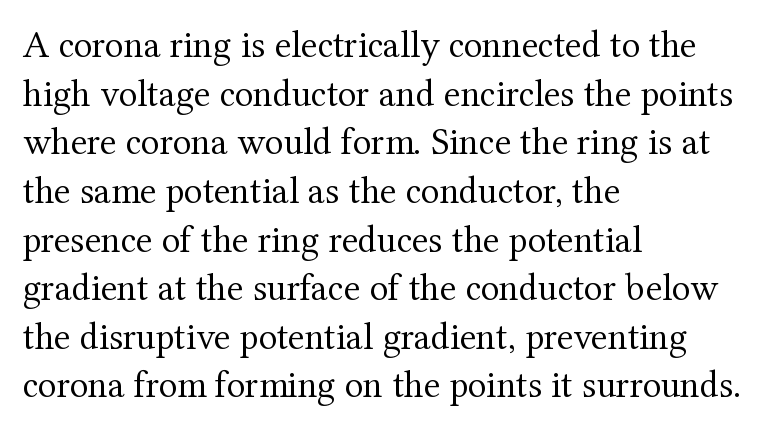
Words float on clear page, feet unadorned. Think of a printed novel: that variable character pitch is what you see here. The designer went with a serif here, giving each stem small feet. Whoever set this chose a conventional vertical rhythm. The lettering holds an erect, upright posture throughout. Stroke thickness stays within the range of a standard reading face or lighter.
